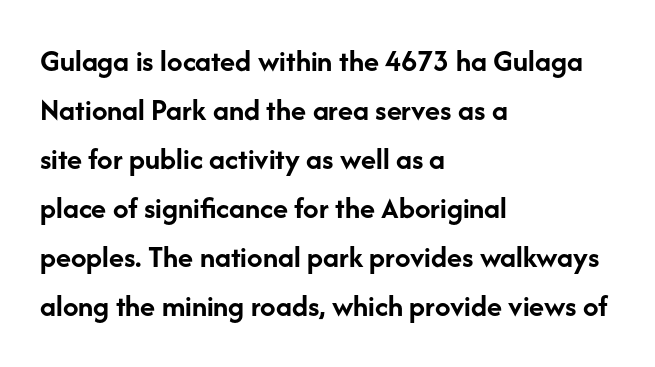
Q: Is the text bold? A: Yes.
Q: Is the text italic (slanted)? A: No, it is upright.
Q: Is the typeface a serif or a sans-serif typeface? A: Sans-serif.
Q: Is the text underlined? A: No.
Q: How is the paragraph aligned? A: Left-aligned.
Q: Is the spacing between letters normal or unusually wide? A: Normal.
Q: Is the spacing between lines tight, normal or loose? A: Normal.
Q: Width (condensed, normal, or wide)? A: Normal.
Q: Stroke contrast? A: Low.
Q: x-height? A: Medium.
Q: Monospaced? A: No.
